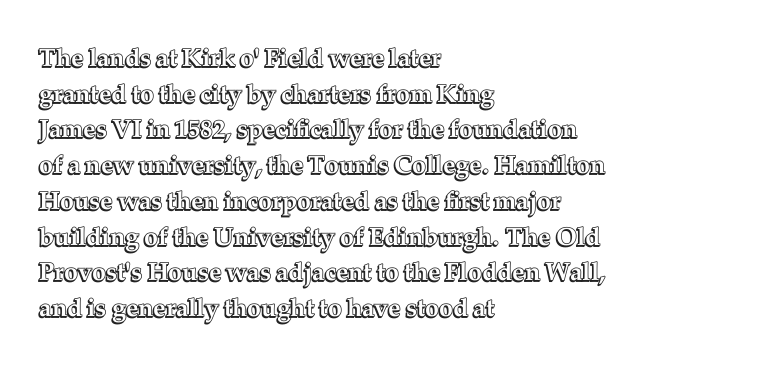
The image shows 25 px text type, upright; set left-aligned, normal line spacing (1.43x), normal letter spacing, not underlined.
